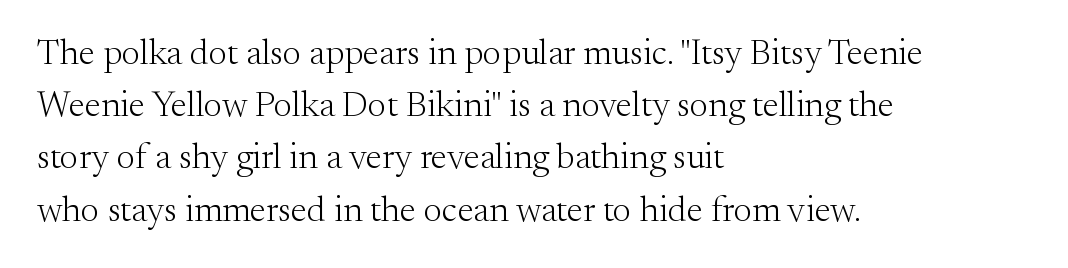
{"serif": "yes", "italic": "no", "bold": "no", "weight": "light", "width": "normal", "stroke_contrast": "medium", "x_height": "small", "monospaced": "no", "underline": "no", "align": "left", "line_spacing": "normal", "line_spacing_ratio": 1.45, "letter_spacing": "normal", "letter_spacing_em": 0.0, "glyph_px": 36}
